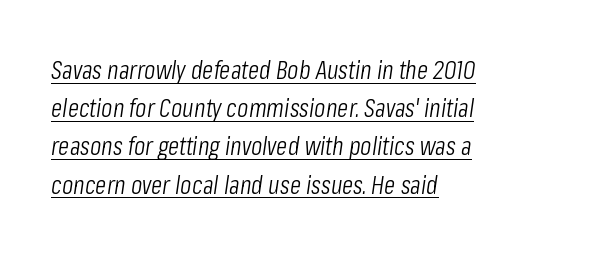
The image shows 26 px text type, italic (leaning right); set left-aligned, normal line spacing (1.47x), normal letter spacing, underlined.
